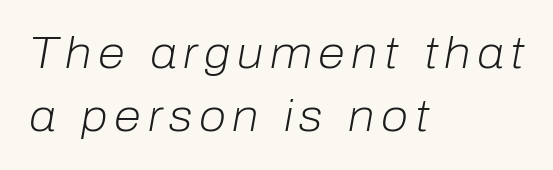
Q: Is the text bold? A: No.
Q: Is the text italic (slanted)? A: Yes, it leans right by about 10 degrees.
Q: Is the text underlined? A: No.
Q: How is the paragraph aligned? A: Left-aligned.
Q: Is the spacing between lines tight, normal or loose? A: Normal.
Q: Width (condensed, normal, or wide)? A: Normal.
Q: Stroke contrast? A: Low.
Q: x-height? A: Medium.
Q: Monospaced? A: No.
